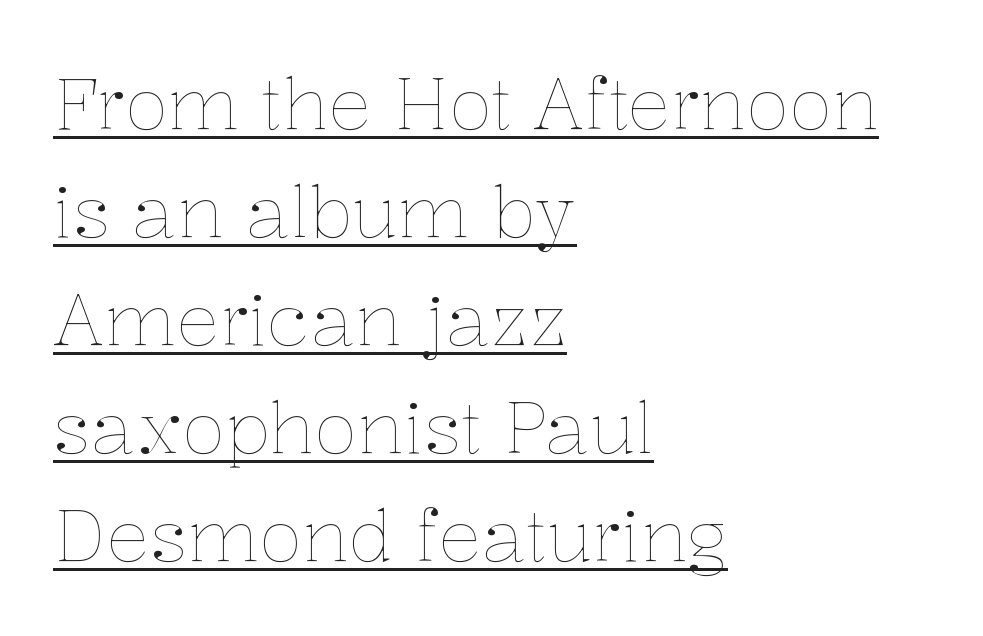
{"italic": "no", "bold": "no", "weight": "thin", "width": "normal", "stroke_contrast": "low", "x_height": "medium", "monospaced": "no", "underline": "yes", "align": "left", "line_spacing": "normal", "line_spacing_ratio": 1.5, "letter_spacing": "normal", "letter_spacing_em": 0.0, "glyph_px": 72}
